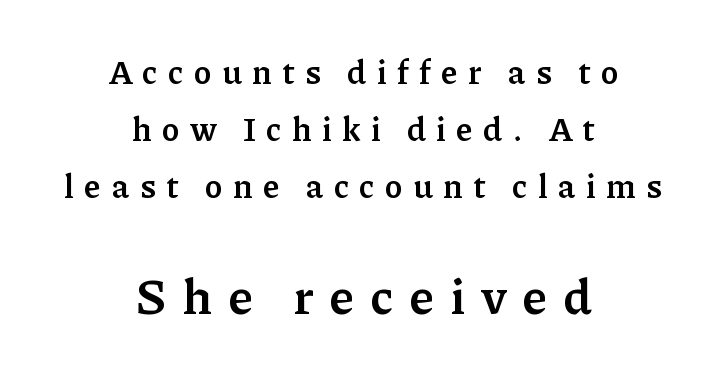
The image shows 50 px semibold serif type, upright; set centered, line spacing 1.73x, unusually wide letter spacing (+0.31 em), not underlined; the second (bottom) block is 1.52x larger; low stroke contrast and a medium x-height.
